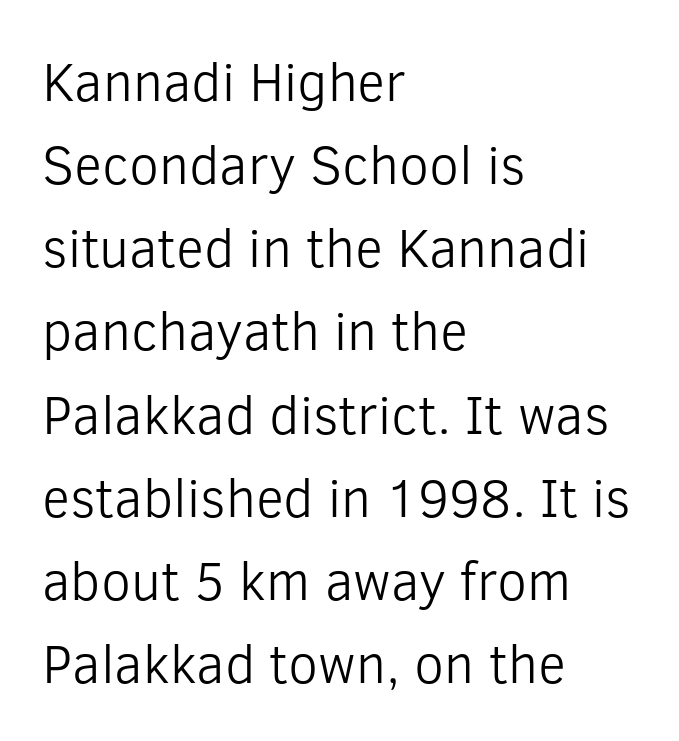
In terms of letterform style, serifs are entirely absent. This sample keeps an unexceptional amount of space between lines. The font's upright variant was chosen for this text. This rendering features lettering with no underline. Looks like regular typesetting: each glyph gets only the width it needs.
